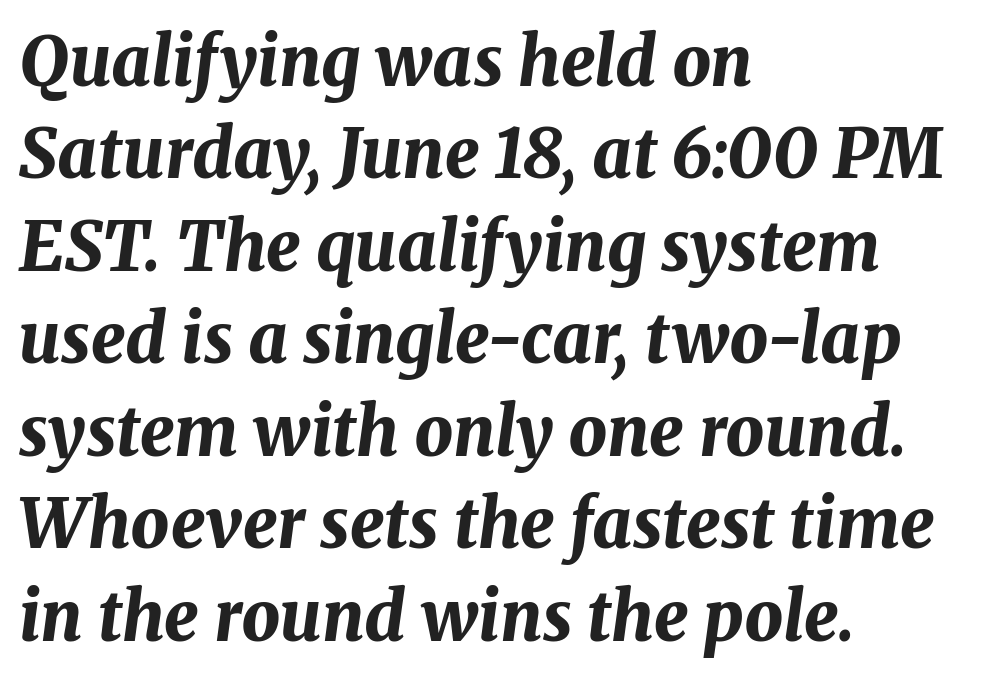
{"italic": "yes", "lean": "right", "slant_degrees": 8, "bold": "yes", "weight": "bold", "width": "normal", "stroke_contrast": "medium", "x_height": "medium", "monospaced": "no", "underline": "no", "align": "left", "line_spacing": "normal", "line_spacing_ratio": 1.36, "letter_spacing": "normal", "letter_spacing_em": 0.0, "glyph_px": 68}
